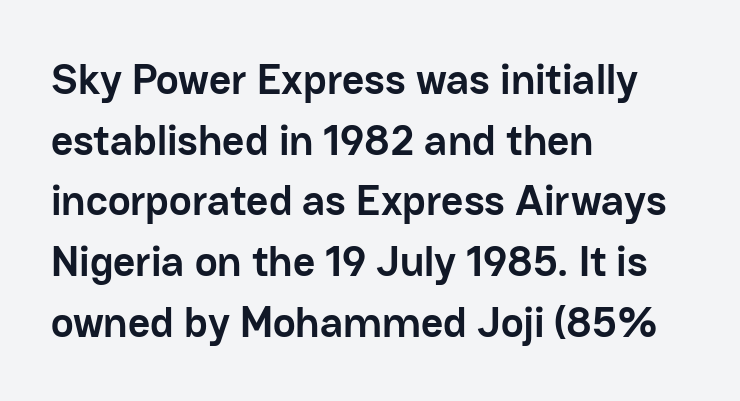
The image shows 43 px semibold sans-serif type, upright; set left-aligned, normal line spacing (1.41x), normal letter spacing, not underlined; low stroke contrast and a medium x-height.
